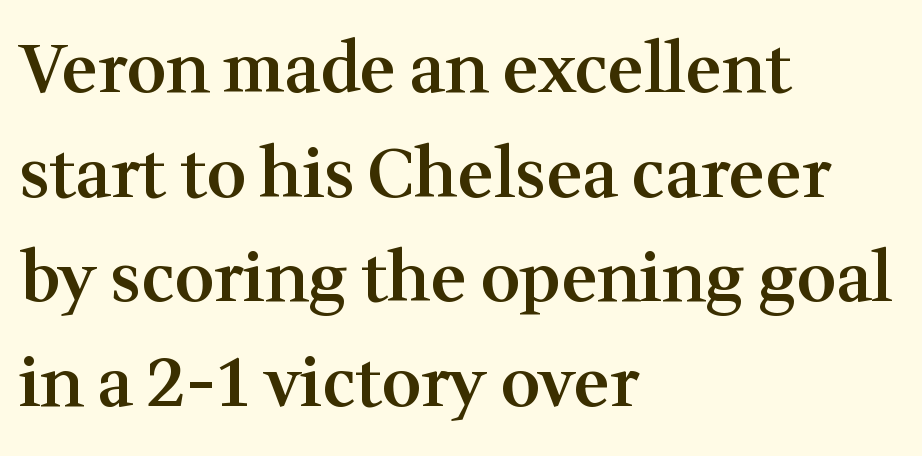
The image shows 68 px semibold serif type, upright; set left-aligned, normal line spacing (1.54x), normal letter spacing, not underlined; medium stroke contrast and a medium x-height.
